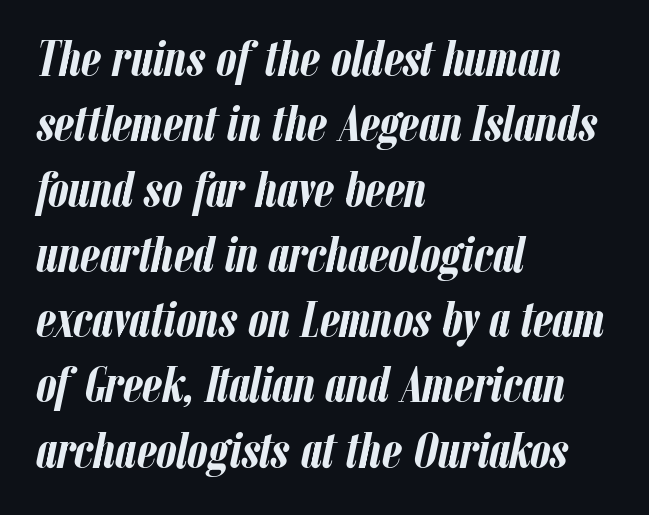
The image shows 51 px semibold, condensed type, italic (leaning right); set left-aligned, normal line spacing (1.28x), normal letter spacing, not underlined; low stroke contrast and a medium x-height.
